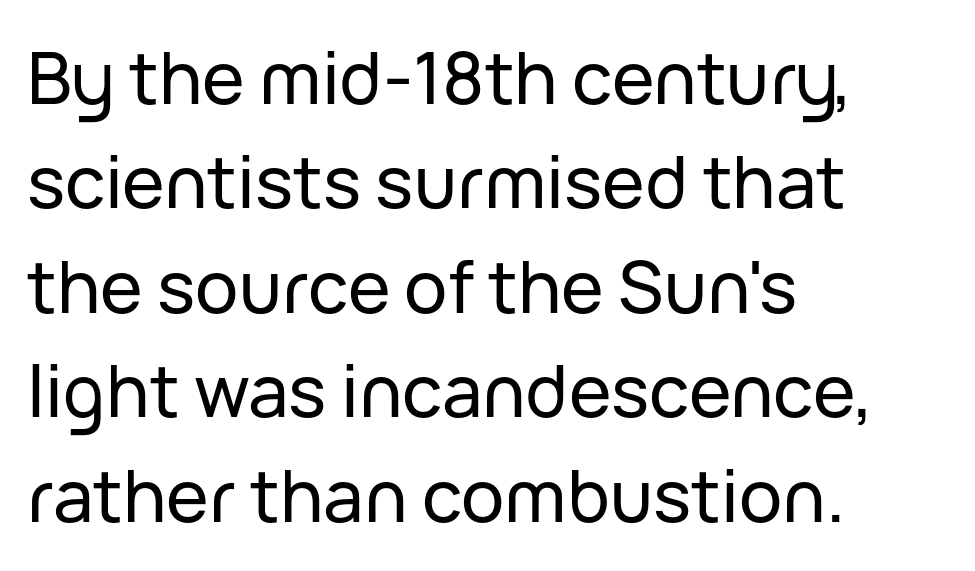
The image shows 72 px sans-serif type, upright; set left-aligned, normal line spacing (1.45x), normal letter spacing, not underlined; low stroke contrast and a medium x-height.
